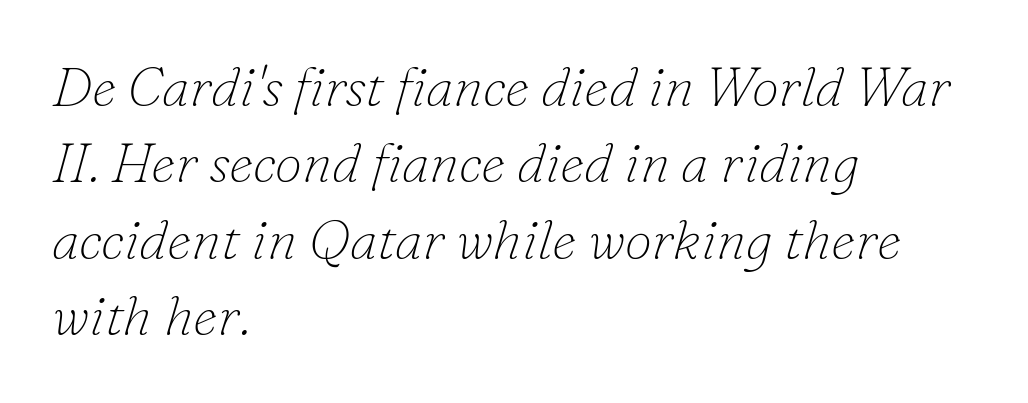
Q: Is the text bold? A: No.
Q: Is the text italic (slanted)? A: Yes, it leans right by about 16 degrees.
Q: Is the typeface a serif or a sans-serif typeface? A: Serif.
Q: Is the text underlined? A: No.
Q: How is the paragraph aligned? A: Left-aligned.
Q: Is the spacing between letters normal or unusually wide? A: Normal.
Q: Is the spacing between lines tight, normal or loose? A: Normal.
Q: Width (condensed, normal, or wide)? A: Normal.
Q: Stroke contrast? A: Low.
Q: x-height? A: Small.
Q: Monospaced? A: No.
